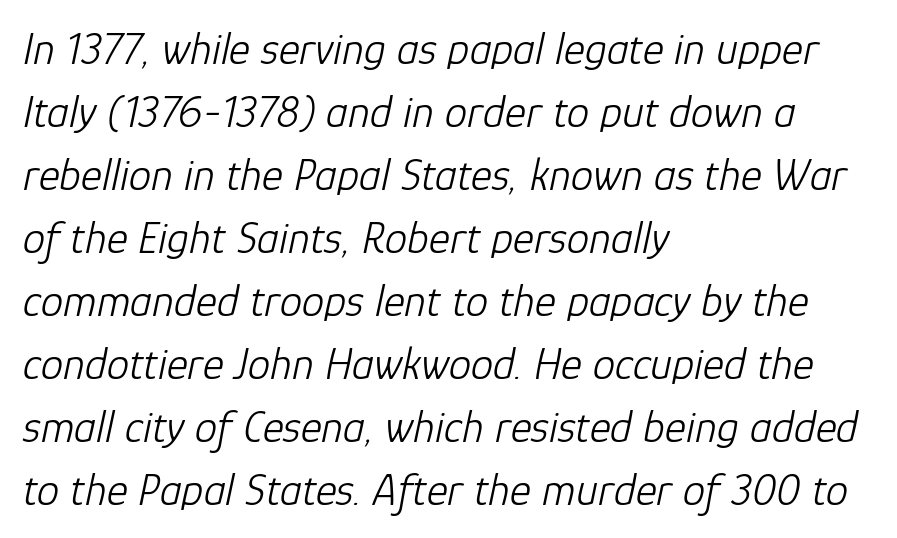
Q: Is the text bold? A: No.
Q: Is the text italic (slanted)? A: Yes, it leans right by about 12 degrees.
Q: Is the text underlined? A: No.
Q: How is the paragraph aligned? A: Left-aligned.
Q: Is the spacing between letters normal or unusually wide? A: Normal.
Q: Is the spacing between lines tight, normal or loose? A: Normal.
Q: Width (condensed, normal, or wide)? A: Normal.
Q: Stroke contrast? A: Low.
Q: x-height? A: Medium.
Q: Monospaced? A: No.
